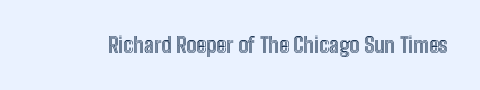
Q: Is the text italic (slanted)? A: No, it is upright.
Q: Is the text underlined? A: No.
Q: Is the spacing between letters normal or unusually wide? A: Normal.
